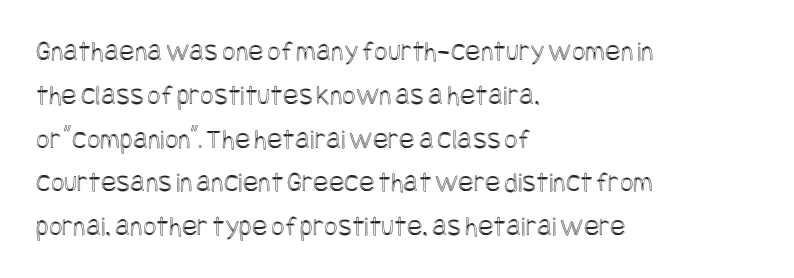
Lines of text with bare space underneath. The compositor pushed each line to the left boundary. No extra tracking has been applied to these lines. A typesetter would call this leading conventional body-copy spacing.
